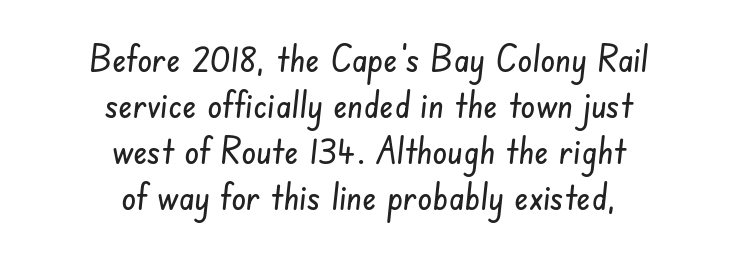
Q: Is the typeface a serif or a sans-serif typeface? A: Sans-serif.
Q: Is the text underlined? A: No.
Q: How is the paragraph aligned? A: Centered.
Q: Is the spacing between letters normal or unusually wide? A: Normal.
Q: Width (condensed, normal, or wide)? A: Condensed.
Q: Stroke contrast? A: Low.
Q: x-height? A: Small.
Q: Monospaced? A: No.
